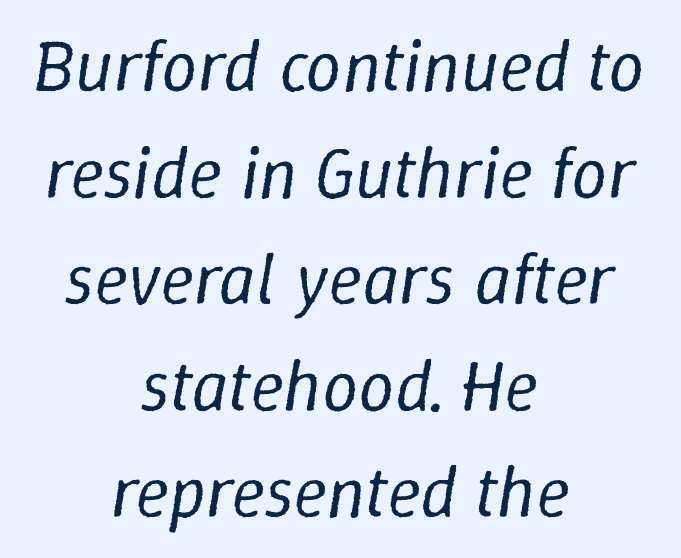
{"italic": "yes", "lean": "right", "slant_degrees": 9, "bold": "no", "weight": "regular", "width": "normal", "stroke_contrast": "low", "x_height": "medium", "monospaced": "no", "underline": "no", "align": "center", "line_spacing": "normal", "line_spacing_ratio": 1.48, "letter_spacing": "normal", "letter_spacing_em": 0.0, "glyph_px": 72}
